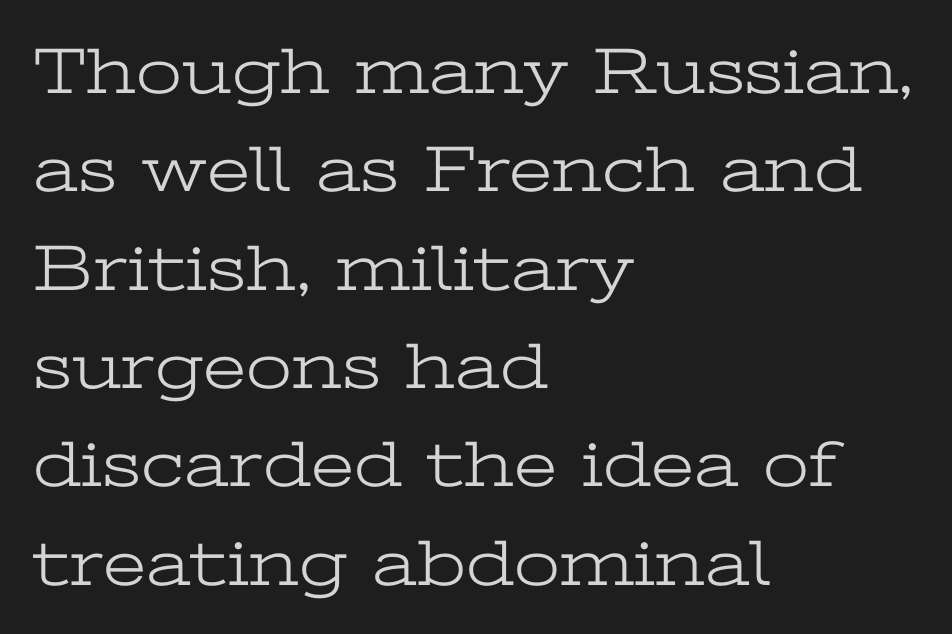
Characters remain perfectly vertical along every line. Each row of text sits above clean, open space. The type family on display is of the serif kind. Is the block centered? No — it sits flush against the left margin. Summary of vertical rhythm: regular, with standard interline spacing.
